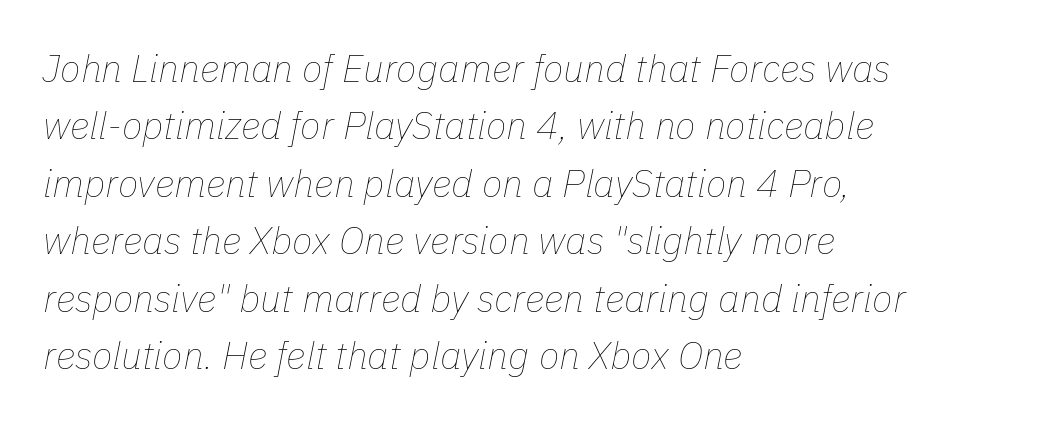
Varying glyph widths throughout — classic text-font behaviour. Heaviness? Minimal to ordinary, like unemphasized prose. Anything drawn beneath the words? Only blank space. Italic: yes, the glyphs are oblique.
